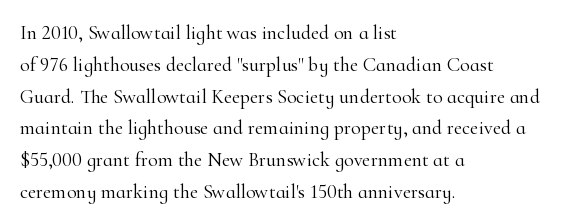
{"italic": "no", "bold": "no", "underline": "no", "align": "left", "line_spacing": "normal", "line_spacing_ratio": 1.59, "letter_spacing": "normal", "letter_spacing_em": 0.0, "glyph_px": 20}
